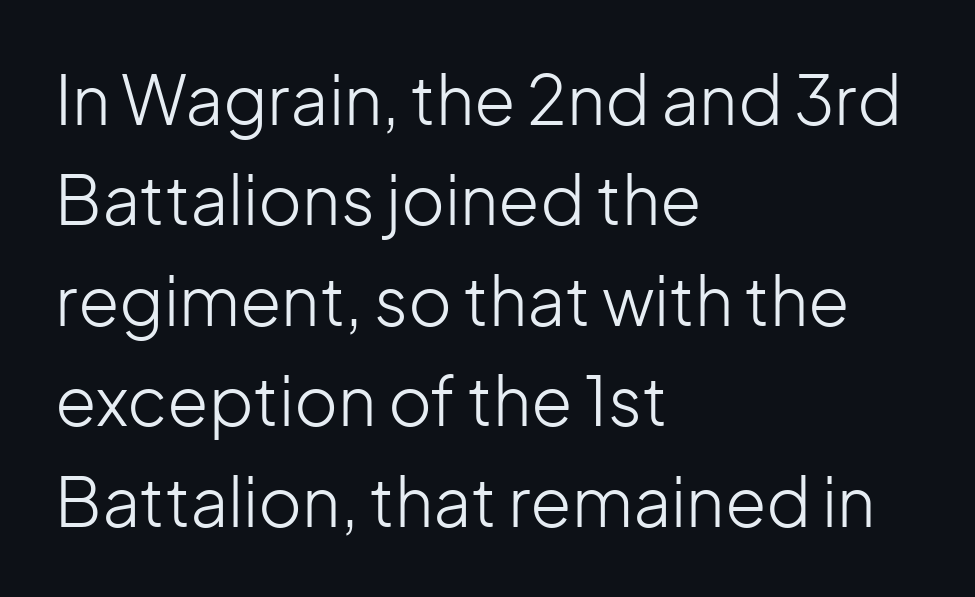
Q: Is the text bold? A: No.
Q: Is the text italic (slanted)? A: No, it is upright.
Q: Is the typeface a serif or a sans-serif typeface? A: Sans-serif.
Q: Is the text underlined? A: No.
Q: How is the paragraph aligned? A: Left-aligned.
Q: Is the spacing between letters normal or unusually wide? A: Normal.
Q: Is the spacing between lines tight, normal or loose? A: Normal.
Q: Width (condensed, normal, or wide)? A: Normal.
Q: Stroke contrast? A: Low.
Q: x-height? A: Medium.
Q: Monospaced? A: No.
